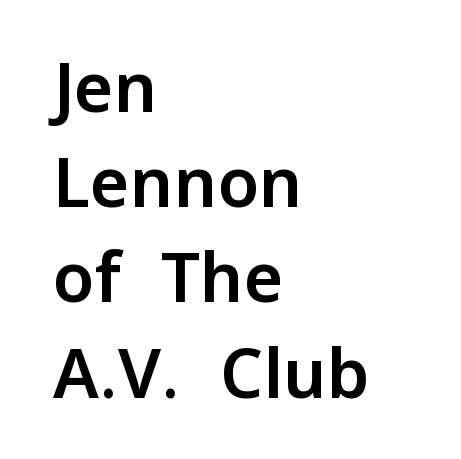
The image shows 68 px sans-serif type, upright; set left-aligned, normal line spacing (1.4x), normal letter spacing, not underlined; low stroke contrast and a medium x-height.
